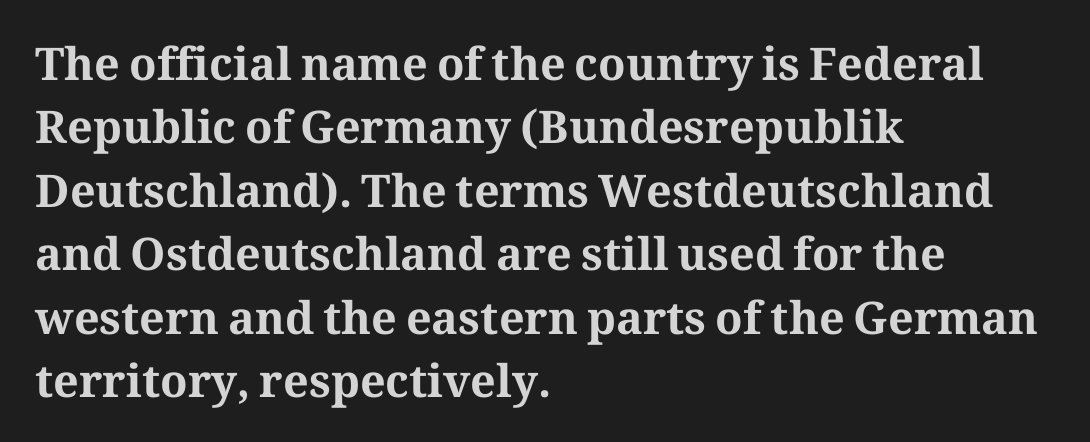
The foot of each line stays bare and open. The leading is moderate, giving the passage an even texture. The lettering stays uniformly vertical, giving the passage a roman look. The text was rendered using a seriffed face with decorative stroke endings. Typesetter's note: full bold, strokes at maximum text heaviness. These lines are rendered in a variable-pitch font.
